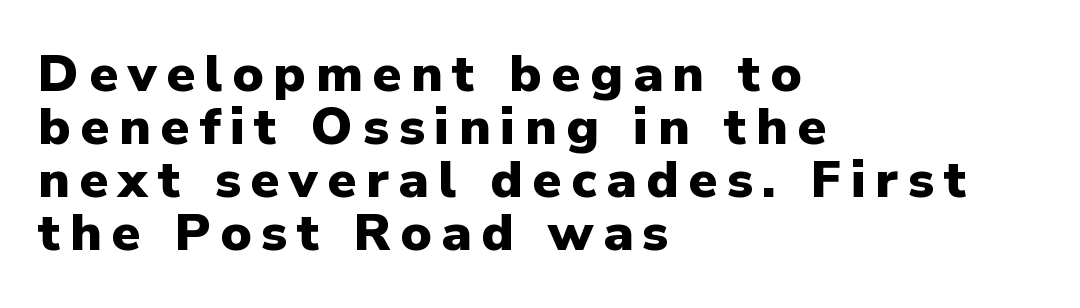
The image shows 52 px heavy sans-serif type, upright; set left-aligned, tight line spacing (1.02x), not underlined; low stroke contrast and a medium x-height.
